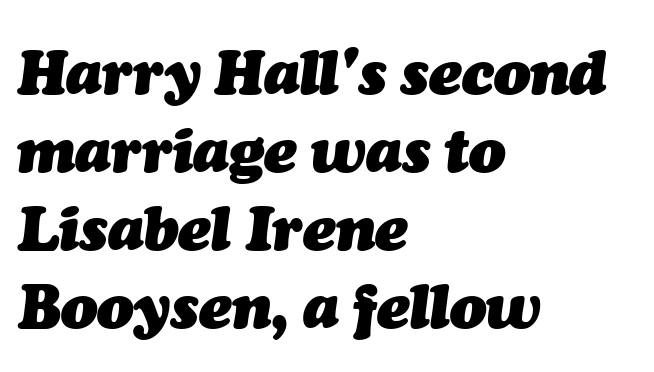
The image shows 61 px heavy type, italic (leaning right); set left-aligned, normal line spacing (1.28x), normal letter spacing, not underlined; medium stroke contrast and a medium x-height.
